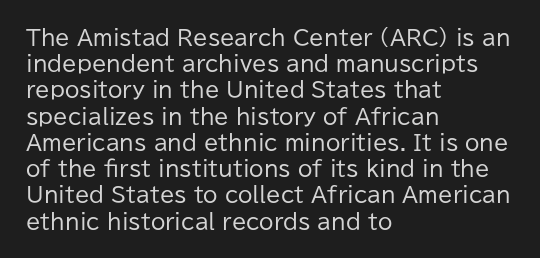
The image shows 21 px text type, upright; set left-aligned, normal line spacing (1.25x), normal letter spacing, not underlined.
